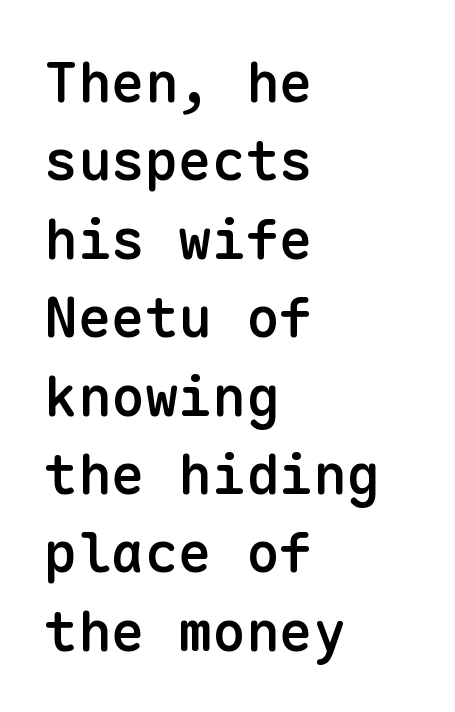
The image shows 56 px semibold sans-serif type, upright, monospaced; set left-aligned, normal line spacing (1.4x), normal letter spacing, not underlined; low stroke contrast and a medium x-height.
